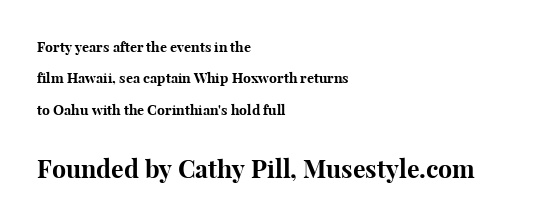
Q: Is the text bold? A: Yes.
Q: Is the text italic (slanted)? A: No, it is upright.
Q: Is the text underlined? A: No.
Q: How is the paragraph aligned? A: Left-aligned.
Q: Is the spacing between letters normal or unusually wide? A: Normal.
Q: Is the spacing between lines tight, normal or loose? A: Loose.
Q: Which block of text is set in a larger size, the first (top) or the second (bottom)? A: The second (bottom) one.
